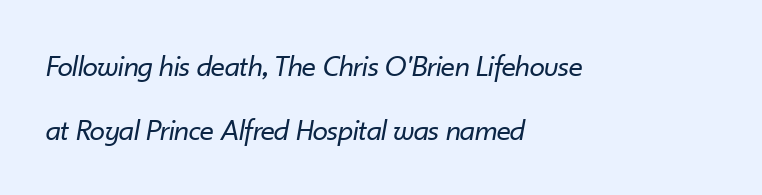
The image shows 31 px regular-weight type, italic (leaning right); set left-aligned, loose line spacing (2.07x), normal letter spacing, not underlined; low stroke contrast and a small x-height.
